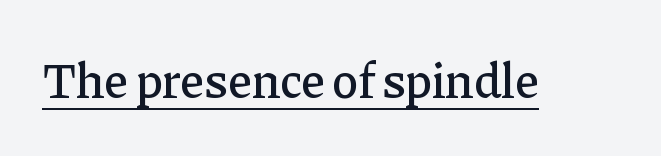
The image shows 50 px serif type, upright; set normal letter spacing, underlined; low stroke contrast and a medium x-height.
